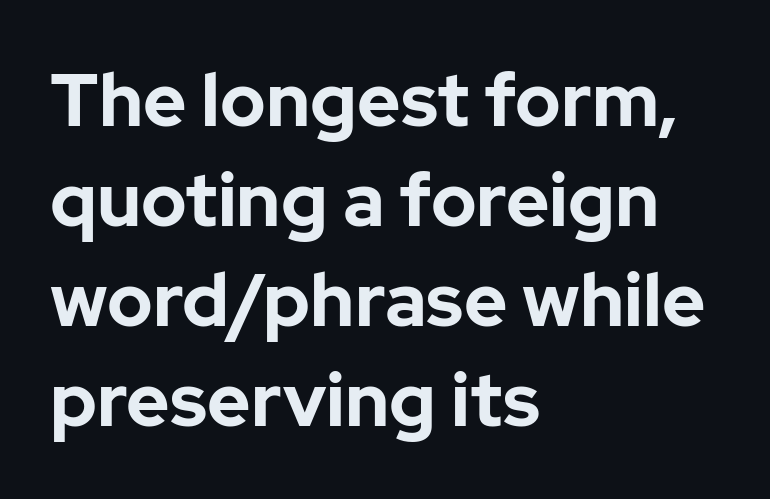
Q: Is the text bold? A: Yes.
Q: Is the text italic (slanted)? A: No, it is upright.
Q: Is the typeface a serif or a sans-serif typeface? A: Sans-serif.
Q: Is the text underlined? A: No.
Q: How is the paragraph aligned? A: Left-aligned.
Q: Is the spacing between letters normal or unusually wide? A: Normal.
Q: Is the spacing between lines tight, normal or loose? A: Normal.
Q: Width (condensed, normal, or wide)? A: Normal.
Q: Stroke contrast? A: Low.
Q: x-height? A: Medium.
Q: Monospaced? A: No.
